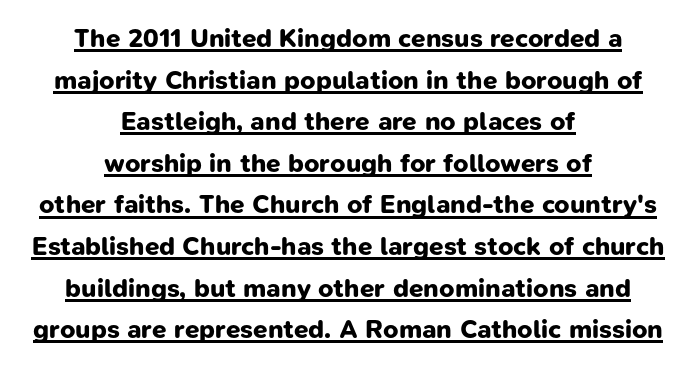
The image shows 26 px bold type; set centered, normal line spacing (1.6x), normal letter spacing, underlined.
